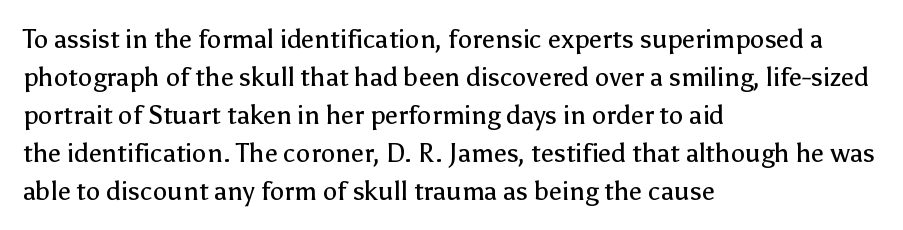
Q: Is the text bold? A: No.
Q: Is the text italic (slanted)? A: No, it is upright.
Q: Is the text underlined? A: No.
Q: How is the paragraph aligned? A: Left-aligned.
Q: Is the spacing between letters normal or unusually wide? A: Normal.
Q: Is the spacing between lines tight, normal or loose? A: Normal.
